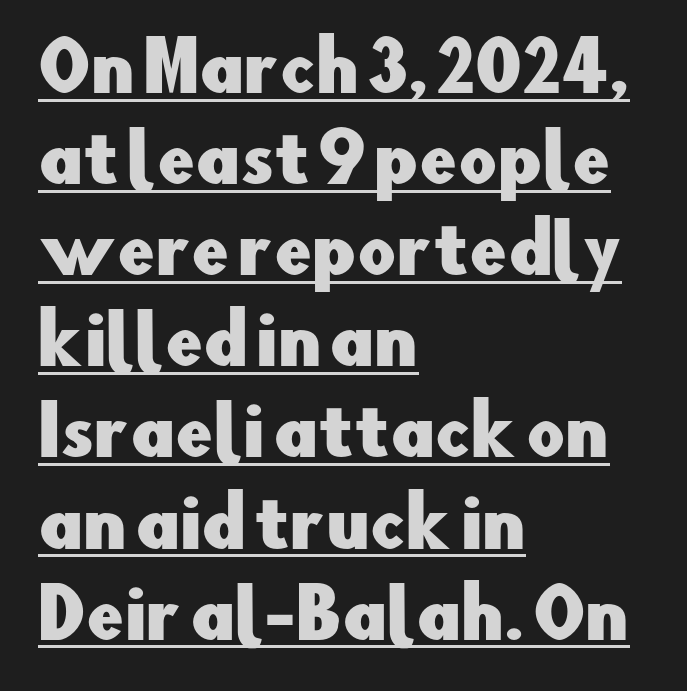
{"serif": "no", "italic": "no", "width": "normal", "stroke_contrast": "low", "x_height": "small", "monospaced": "no", "underline": "yes", "align": "left", "line_spacing": "normal", "line_spacing_ratio": 1.36, "letter_spacing": "normal", "letter_spacing_em": 0.0, "glyph_px": 67}
